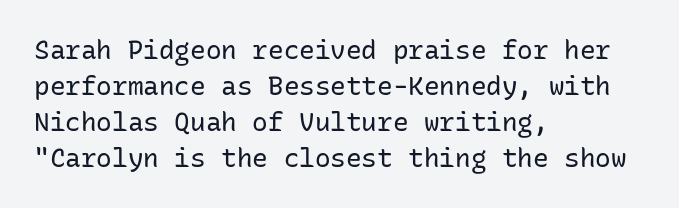
The image shows 26 px text type, upright; set left-aligned, normal line spacing (1.38x), normal letter spacing, not underlined.
